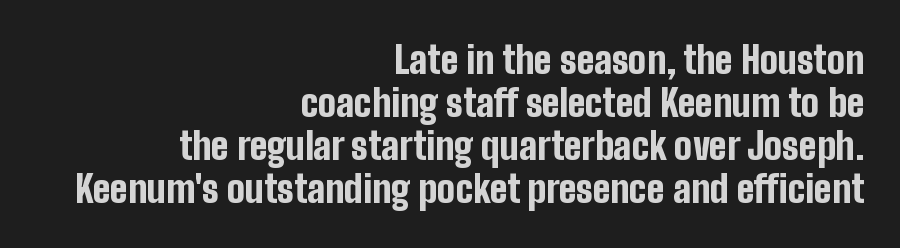
Q: Is the text bold? A: Yes.
Q: Is the text italic (slanted)? A: No, it is upright.
Q: Is the typeface a serif or a sans-serif typeface? A: Sans-serif.
Q: Is the text underlined? A: No.
Q: How is the paragraph aligned? A: Right-aligned.
Q: Is the spacing between letters normal or unusually wide? A: Normal.
Q: Is the spacing between lines tight, normal or loose? A: Tight.
Q: Width (condensed, normal, or wide)? A: Condensed.
Q: Stroke contrast? A: Low.
Q: x-height? A: Medium.
Q: Monospaced? A: No.
